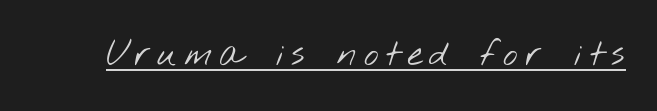
Q: Is the text bold? A: No.
Q: Is the typeface a serif or a sans-serif typeface? A: Sans-serif.
Q: Is the text underlined? A: Yes.
Q: Is the spacing between letters normal or unusually wide? A: Unusually wide.
Q: Width (condensed, normal, or wide)? A: Wide.
Q: Stroke contrast? A: Low.
Q: x-height? A: Small.
Q: Monospaced? A: No.
